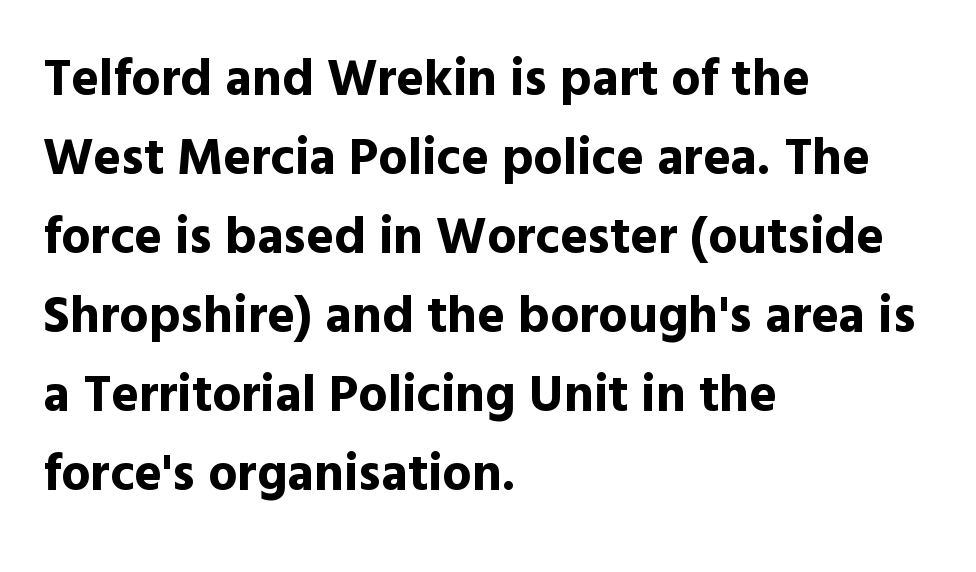
{"serif": "no", "italic": "no", "bold": "yes", "weight": "bold", "width": "normal", "x_height": "medium", "monospaced": "no", "underline": "no", "align": "left", "line_spacing": "normal", "line_spacing_ratio": 1.52, "letter_spacing": "normal", "letter_spacing_em": 0.0, "glyph_px": 52}
